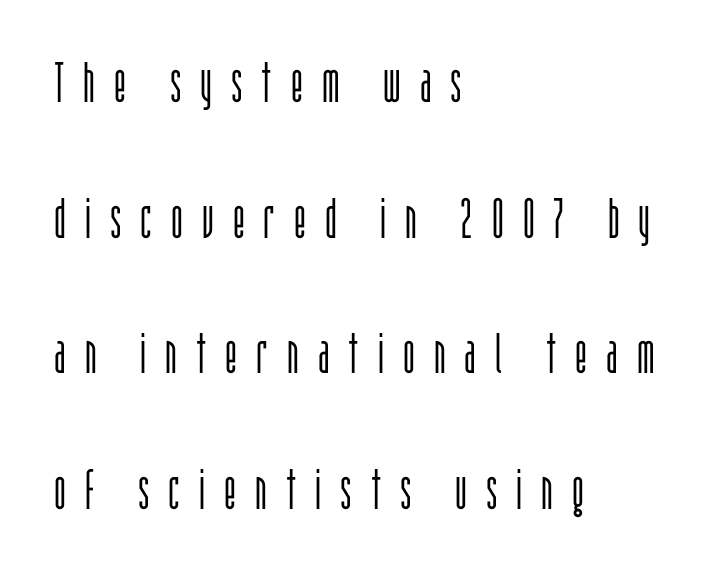
These lines stand farther apart than default settings would place them. Upright lettering throughout. Glyph-to-glyph distance is far greater than everyday printed text. The letters carry no serifs — their stems end cleanly without finishing strokes.
